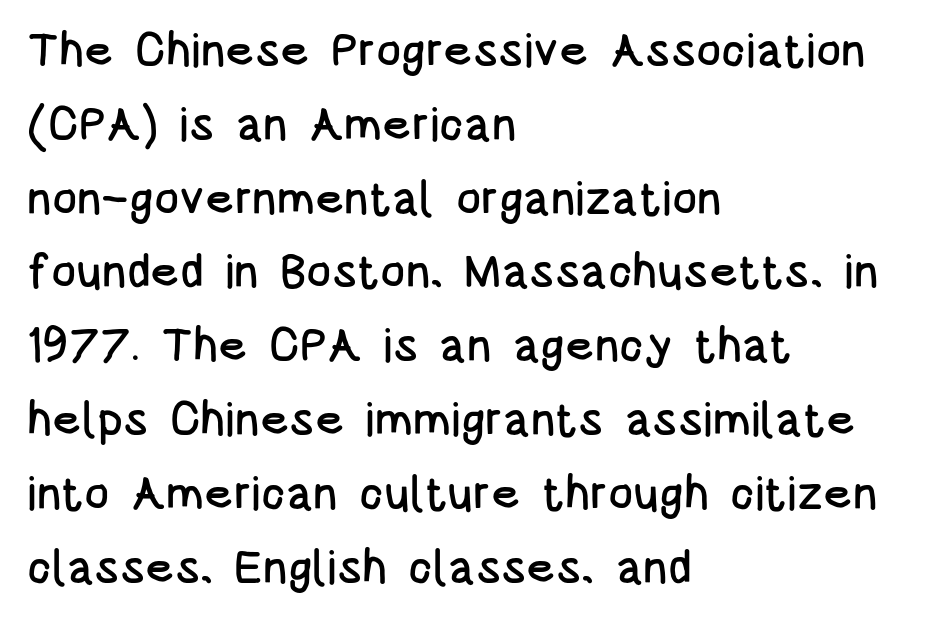
{"serif": "no", "italic": "no", "width": "condensed", "stroke_contrast": "low", "x_height": "large", "monospaced": "no", "underline": "no", "align": "left", "line_spacing": "normal", "line_spacing_ratio": 1.57, "letter_spacing": "normal", "letter_spacing_em": 0.0, "glyph_px": 47}
